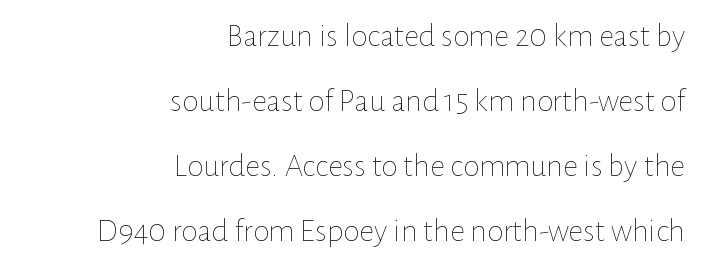
Nobody drew a line under any word here. The passage shown is typed in a proportional face where columns would drift. Each word holds together tightly as a unit, with standard inter-letter gaps. The rendering anchors every line to the right-hand side. The strokes carry an ordinary text weight at most. Nope, not italic — everything's standing straight.
